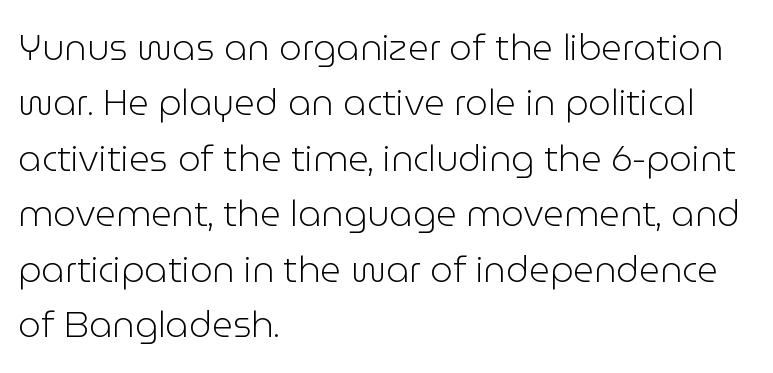
{"serif": "no", "italic": "no", "bold": "no", "weight": "light", "width": "normal", "stroke_contrast": "low", "x_height": "medium", "monospaced": "no", "underline": "no", "align": "left", "line_spacing": "normal", "line_spacing_ratio": 1.54, "letter_spacing": "normal", "letter_spacing_em": 0.0, "glyph_px": 36}
